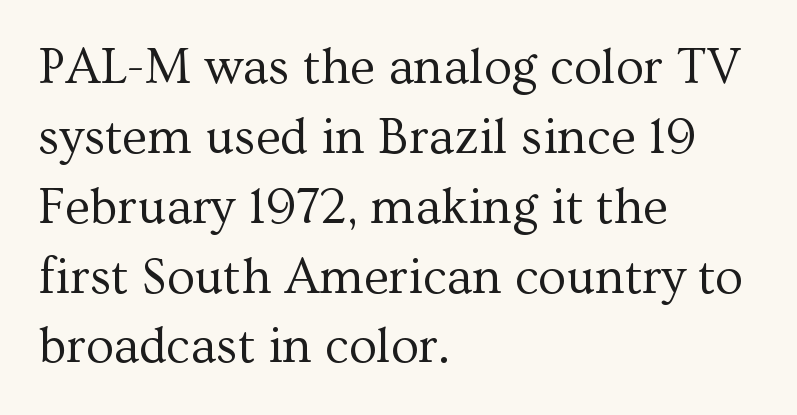
Q: Is the text bold? A: No.
Q: Is the text italic (slanted)? A: No, it is upright.
Q: Is the typeface a serif or a sans-serif typeface? A: Serif.
Q: Is the text underlined? A: No.
Q: How is the paragraph aligned? A: Left-aligned.
Q: Is the spacing between letters normal or unusually wide? A: Normal.
Q: Is the spacing between lines tight, normal or loose? A: Normal.
Q: Width (condensed, normal, or wide)? A: Normal.
Q: Stroke contrast? A: Medium.
Q: x-height? A: Medium.
Q: Monospaced? A: No.
